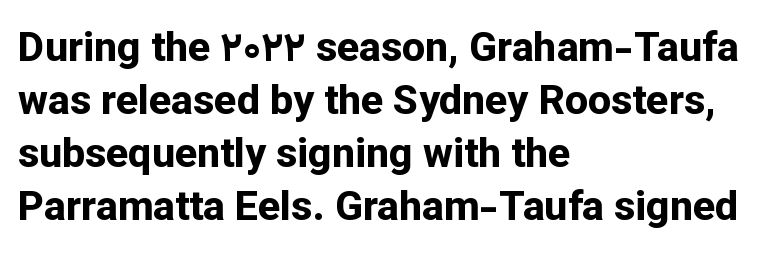
The image shows 41 px bold sans-serif type, upright; set left-aligned, normal line spacing (1.29x), normal letter spacing, not underlined; low stroke contrast and a medium x-height.
